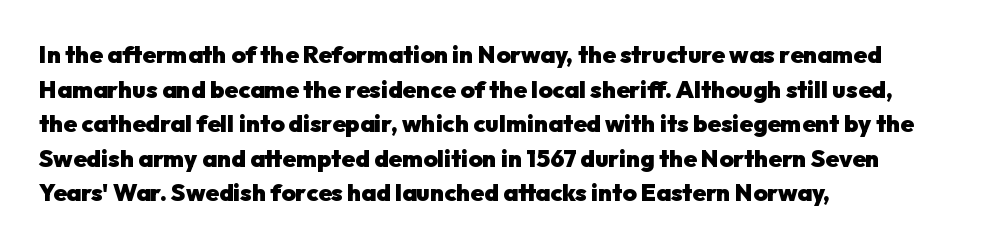
Q: Is the text bold? A: Yes.
Q: Is the text italic (slanted)? A: No, it is upright.
Q: Is the text underlined? A: No.
Q: How is the paragraph aligned? A: Left-aligned.
Q: Is the spacing between letters normal or unusually wide? A: Normal.
Q: Is the spacing between lines tight, normal or loose? A: Normal.
